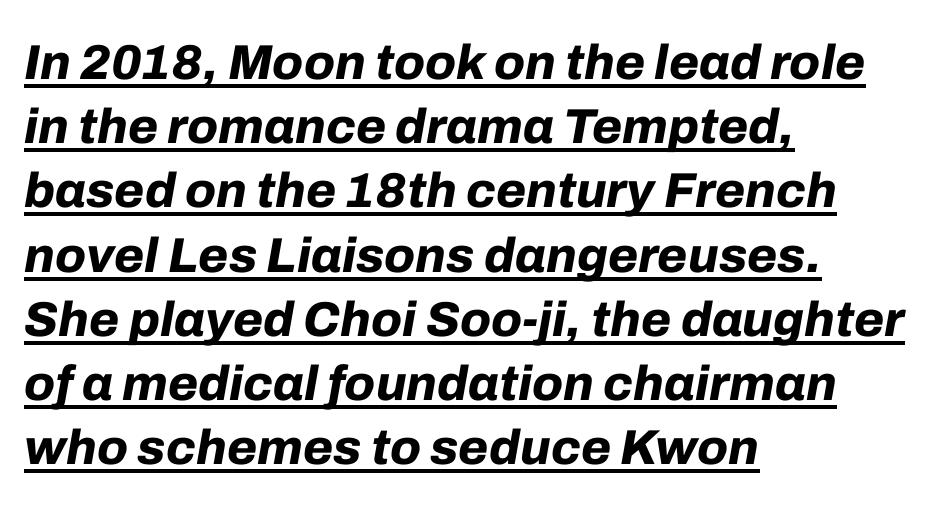
{"italic": "yes", "lean": "right", "slant_degrees": 10, "bold": "yes", "weight": "bold", "width": "normal", "stroke_contrast": "low", "x_height": "medium", "monospaced": "no", "underline": "yes", "align": "left", "line_spacing": "normal", "line_spacing_ratio": 1.31, "letter_spacing": "normal", "letter_spacing_em": 0.0, "glyph_px": 49}
